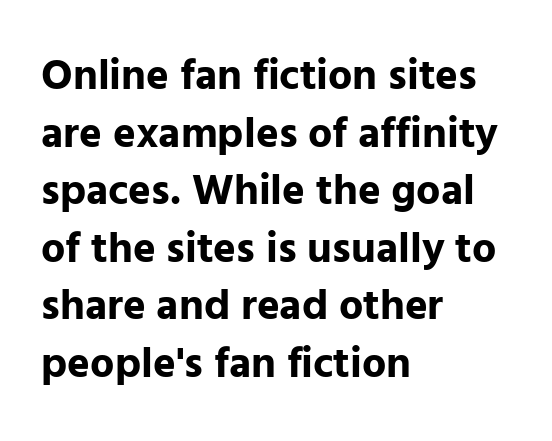
Q: Is the text bold? A: Yes.
Q: Is the text italic (slanted)? A: No, it is upright.
Q: Is the typeface a serif or a sans-serif typeface? A: Sans-serif.
Q: Is the text underlined? A: No.
Q: How is the paragraph aligned? A: Left-aligned.
Q: Is the spacing between letters normal or unusually wide? A: Normal.
Q: Is the spacing between lines tight, normal or loose? A: Normal.
Q: Width (condensed, normal, or wide)? A: Normal.
Q: Stroke contrast? A: Low.
Q: x-height? A: Medium.
Q: Monospaced? A: No.
